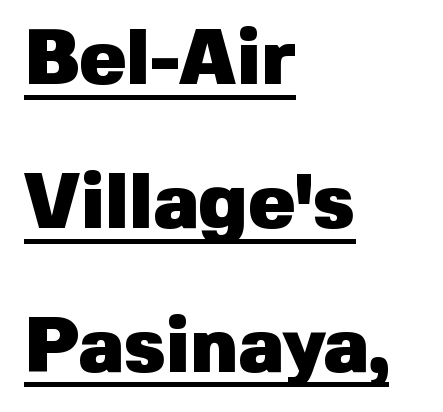
These characters rest on top of a visible drawn line. You'd pick this weight for a headline — it's a proper bold. The passage shown has conventional tracking throughout. To sum up the face: it is a sans, with no serifs.
